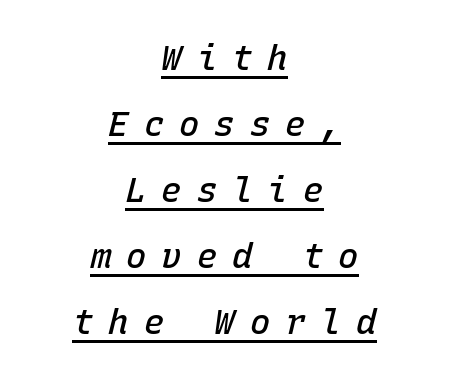
The image shows 34 px semibold type, italic (leaning right), monospaced; set centered, loose line spacing (1.94x), unusually wide letter spacing (+0.44 em), underlined; low stroke contrast and a medium x-height.
